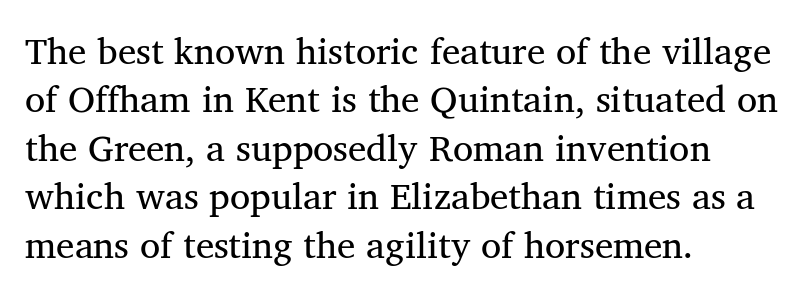
Think of a printed novel: that variable character pitch is what you see here. Is the type heavy? It reads as light-to-regular instead. The line-height multiplier appears to be the usual default. Unmarked baselines from the first word to the last.
